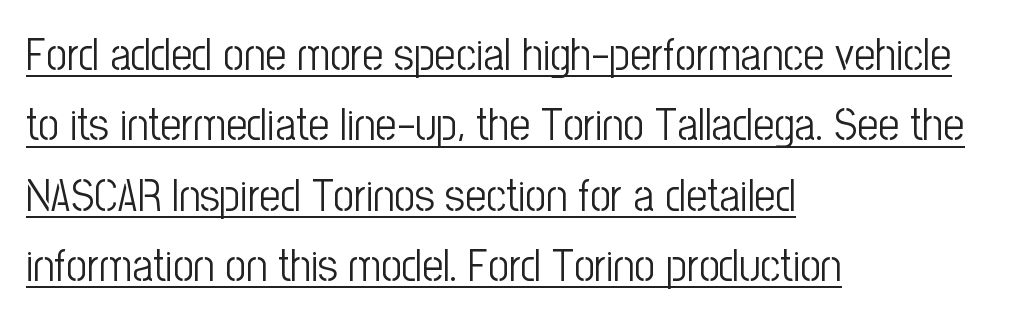
{"serif": "no", "italic": "no", "bold": "no", "weight": "light", "width": "condensed", "stroke_contrast": "low", "x_height": "medium", "monospaced": "no", "underline": "yes", "align": "left", "line_spacing": "normal", "line_spacing_ratio": 1.53, "letter_spacing": "normal", "letter_spacing_em": 0.0, "glyph_px": 46}
